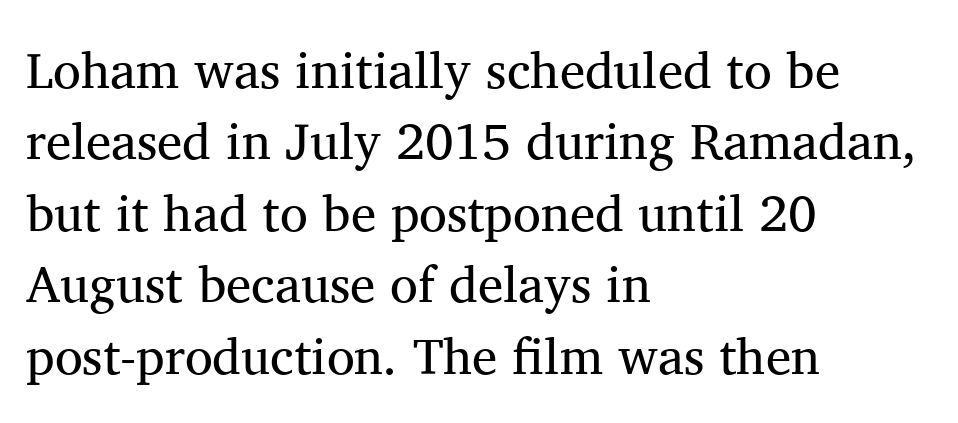
Q: Is the text bold? A: No.
Q: Is the text italic (slanted)? A: No, it is upright.
Q: Is the typeface a serif or a sans-serif typeface? A: Serif.
Q: Is the text underlined? A: No.
Q: How is the paragraph aligned? A: Left-aligned.
Q: Is the spacing between letters normal or unusually wide? A: Normal.
Q: Is the spacing between lines tight, normal or loose? A: Normal.
Q: Width (condensed, normal, or wide)? A: Normal.
Q: Stroke contrast? A: Medium.
Q: x-height? A: Medium.
Q: Monospaced? A: No.
